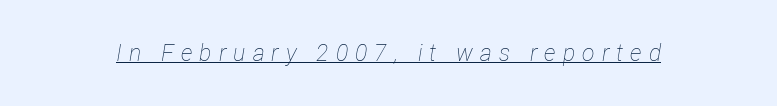
The image shows 23 px text type, italic (leaning right); set unusually wide letter spacing (+0.31 em), underlined.
